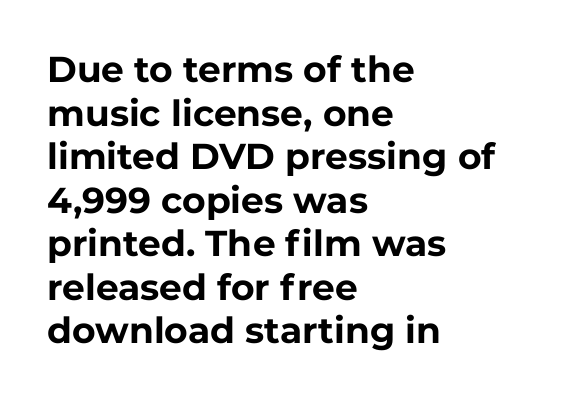
The image shows 36 px bold sans-serif type, upright; set left-aligned, line spacing 1.21x, normal letter spacing, not underlined; low stroke contrast and a medium x-height.
